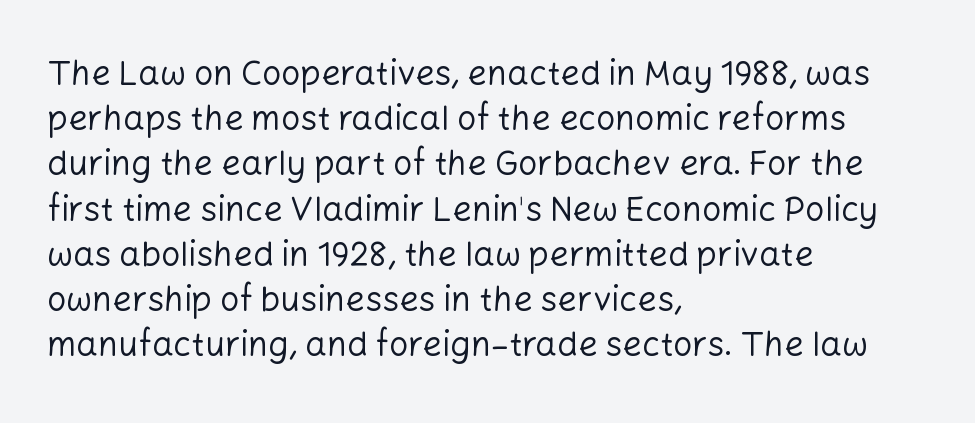
Each row of text sits above clean, open space. Note: no serifs on the glyphs. The passage shown is typed in a proportional face where columns would drift. Italic: no, the glyphs are upright roman. The face used here is rendered with its standard letterfit. Which margin do the lines hug? The left one — the right edge is uneven.
